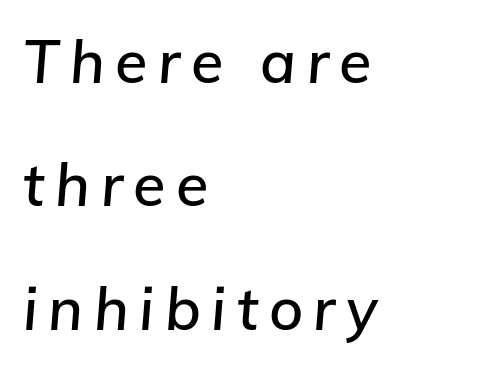
The image shows 59 px text type, italic (leaning right); set left-aligned, loose line spacing (2.09x), not underlined; low stroke contrast and a medium x-height.
